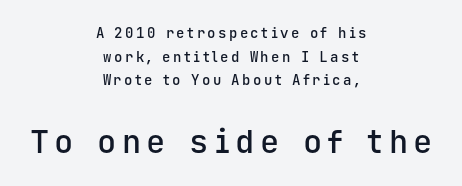
The image shows 32 px semibold sans-serif type, upright, monospaced; set centered, normal line spacing (1.69x), not underlined; the second (bottom) block is 2.29x larger; low stroke contrast and a medium x-height.
